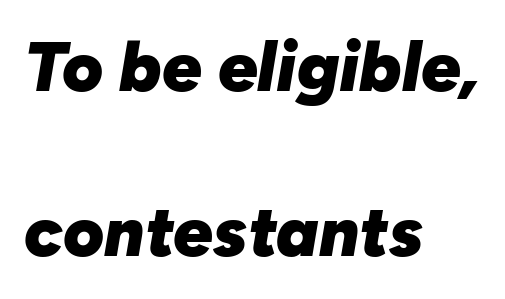
{"italic": "yes", "lean": "right", "slant_degrees": 10, "bold": "yes", "weight": "heavy", "width": "normal", "stroke_contrast": "low", "x_height": "medium", "monospaced": "no", "underline": "no", "align": "left", "line_spacing": "loose", "line_spacing_ratio": 2.36, "letter_spacing": "normal", "letter_spacing_em": 0.0, "glyph_px": 70}
